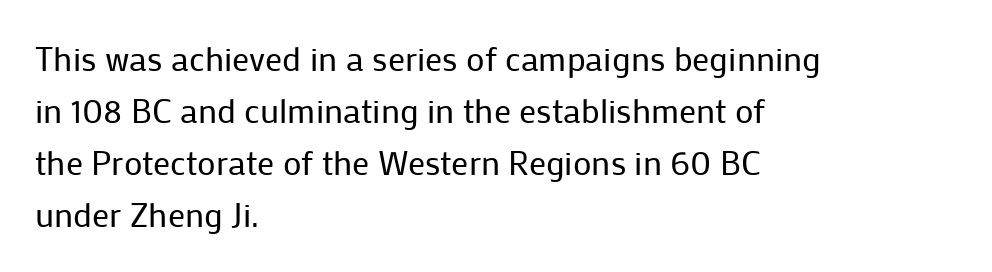
The image shows 34 px regular-weight sans-serif type, upright; set left-aligned, normal line spacing (1.53x), normal letter spacing, not underlined; low stroke contrast and a medium x-height.
